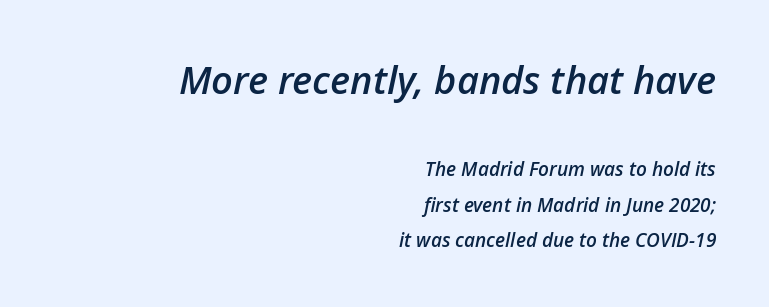
Caption: upper text group enlarged, lower text group reduced. Moderately thickened strokes mark this as semibold type. This is oblique type, the kind used for emphasis or titles. One-word summary of the alignment: right. Plain, unruled lines of type.
